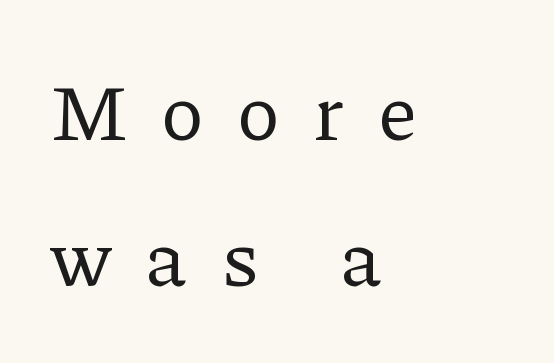
Q: Is the text bold? A: No.
Q: Is the text italic (slanted)? A: No, it is upright.
Q: Is the typeface a serif or a sans-serif typeface? A: Serif.
Q: Is the text underlined? A: No.
Q: How is the paragraph aligned? A: Left-aligned.
Q: Is the spacing between letters normal or unusually wide? A: Unusually wide.
Q: Width (condensed, normal, or wide)? A: Normal.
Q: Stroke contrast? A: Low.
Q: x-height? A: Medium.
Q: Monospaced? A: No.
